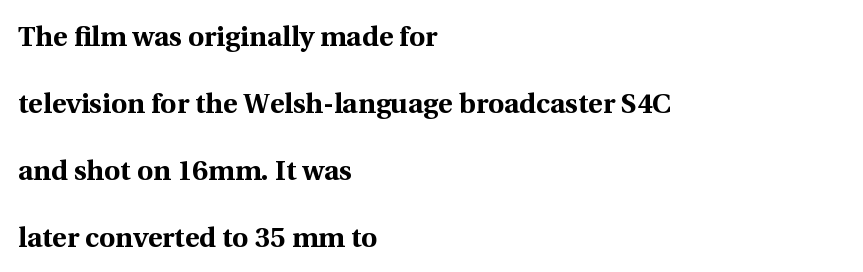
The rendering uses natural spacing where letterforms have individual widths. The strokes are fattened all the way to bold. Caption: standard tracking, unaltered. No italicization has been applied; the sample stays upright.
